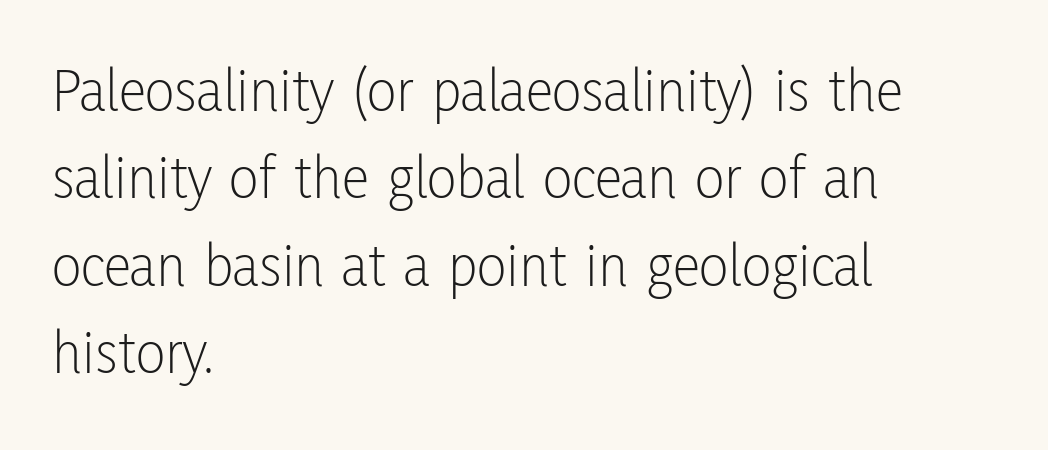
Q: Is the text bold? A: No.
Q: Is the text italic (slanted)? A: No, it is upright.
Q: Is the typeface a serif or a sans-serif typeface? A: Sans-serif.
Q: Is the text underlined? A: No.
Q: How is the paragraph aligned? A: Left-aligned.
Q: Is the spacing between letters normal or unusually wide? A: Normal.
Q: Is the spacing between lines tight, normal or loose? A: Normal.
Q: Width (condensed, normal, or wide)? A: Condensed.
Q: Stroke contrast? A: Low.
Q: x-height? A: Medium.
Q: Monospaced? A: No.
